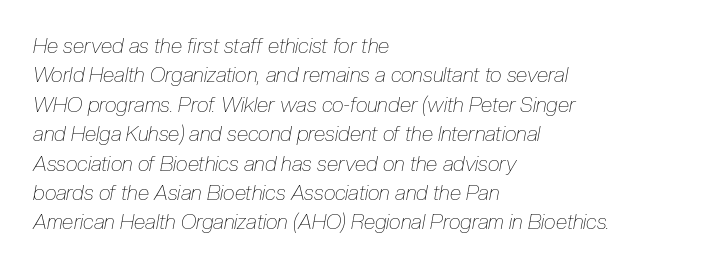
The image shows 21 px text type, italic (leaning right); set left-aligned, normal line spacing (1.4x), normal letter spacing, not underlined.
